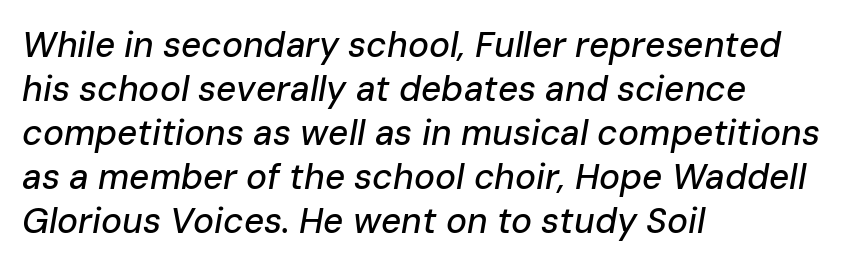
These lines were composed using italics. Each letter keeps its own natural width here, so spacing adapts to shape. Leftover space on each line is placed entirely after the last word. Just letters on the line, the space beneath them empty. The rendering keeps characters at their native spacing.
